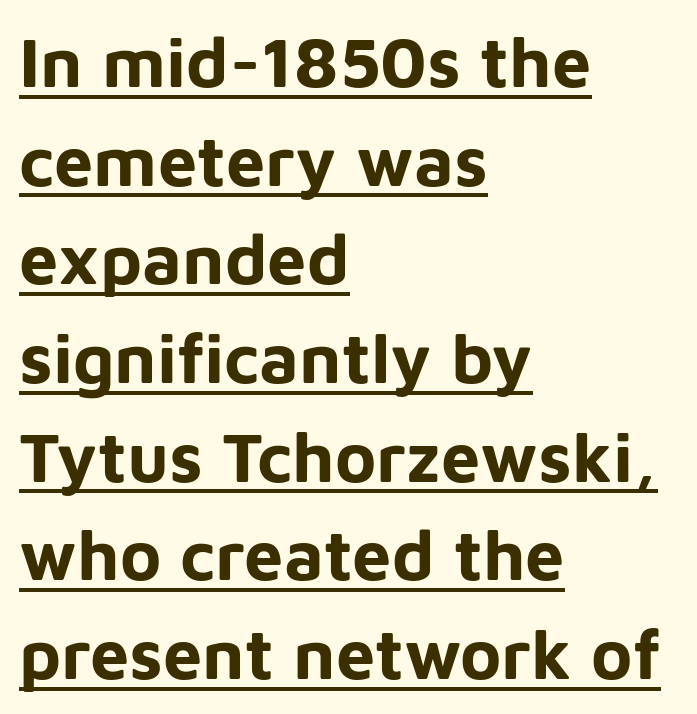
Q: Is the text bold? A: Yes.
Q: Is the text italic (slanted)? A: No, it is upright.
Q: Is the typeface a serif or a sans-serif typeface? A: Sans-serif.
Q: Is the text underlined? A: Yes.
Q: How is the paragraph aligned? A: Left-aligned.
Q: Is the spacing between letters normal or unusually wide? A: Normal.
Q: Is the spacing between lines tight, normal or loose? A: Normal.
Q: Width (condensed, normal, or wide)? A: Normal.
Q: Stroke contrast? A: Low.
Q: x-height? A: Medium.
Q: Monospaced? A: No.
